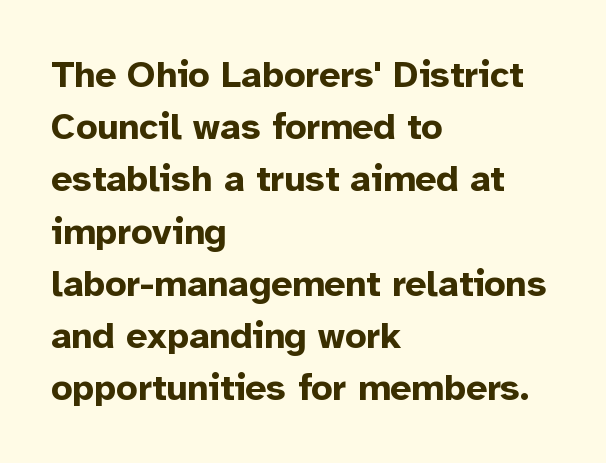
The font is running at its bold setting. The type is set solid horizontally, with unmodified tracking. It's the straight-up-and-down kind of type. Normally led — the rows are evenly, conventionally spaced. Type without underlining.
